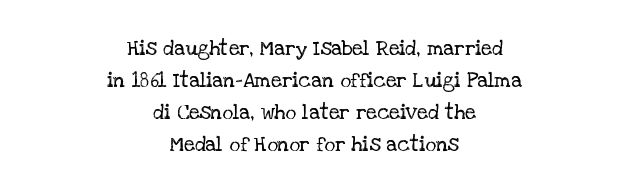
Q: Is the text bold? A: No.
Q: Is the text italic (slanted)? A: No, it is upright.
Q: Is the text underlined? A: No.
Q: How is the paragraph aligned? A: Centered.
Q: Is the spacing between letters normal or unusually wide? A: Normal.
Q: Is the spacing between lines tight, normal or loose? A: Normal.
